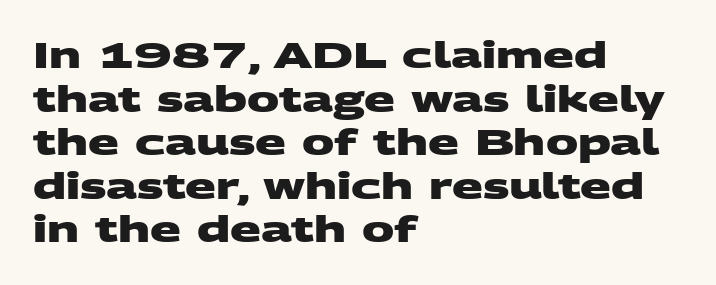
The image shows 36 px heavy, wide sans-serif type; set left-aligned, line spacing 1.21x, normal letter spacing, not underlined; medium stroke contrast and a large x-height.
